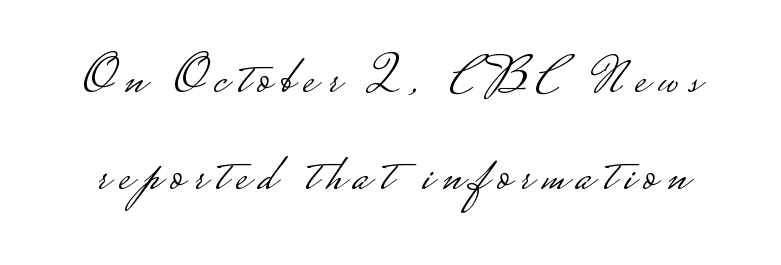
{"serif": "no", "bold": "no", "weight": "light", "width": "wide", "stroke_contrast": "low", "monospaced": "no", "underline": "no", "line_spacing_ratio": 1.77, "glyph_px": 55}
